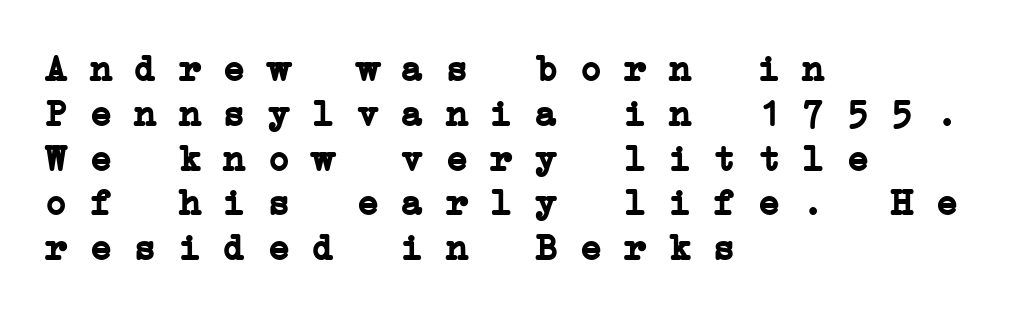
The image shows 37 px semibold, wide serif type, monospaced; set left-aligned, line spacing 1.21x, normal letter spacing, not underlined; low stroke contrast and a medium x-height.
